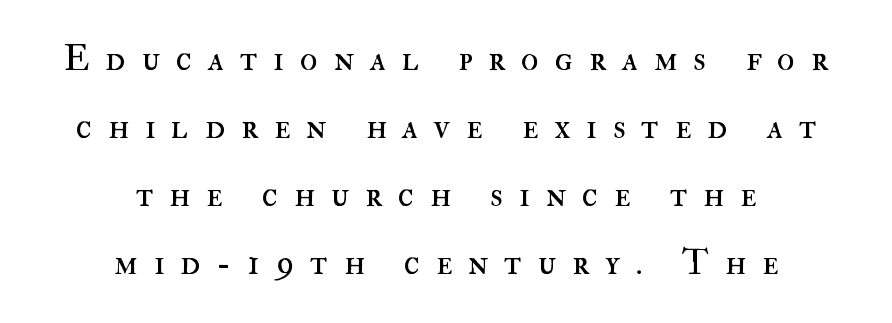
The image shows 36 px regular-weight type, upright; set centered, line spacing 1.89x, unusually wide letter spacing (+0.44 em), not underlined; high stroke contrast and a small x-height.
